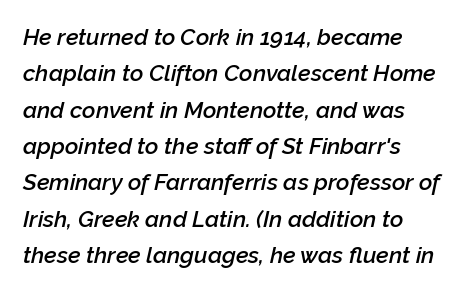
The image shows 23 px text type, italic (leaning right); set left-aligned, normal line spacing (1.58x), normal letter spacing, not underlined.
